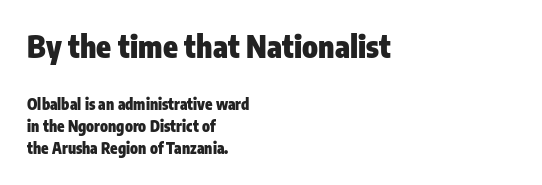
Q: Is the text bold? A: Yes.
Q: Is the text italic (slanted)? A: No, it is upright.
Q: Is the typeface a serif or a sans-serif typeface? A: Sans-serif.
Q: Is the text underlined? A: No.
Q: How is the paragraph aligned? A: Left-aligned.
Q: Is the spacing between letters normal or unusually wide? A: Normal.
Q: Is the spacing between lines tight, normal or loose? A: Normal.
Q: Which block of text is set in a larger size, the first (top) or the second (bottom)? A: The first (top) one.
Q: Width (condensed, normal, or wide)? A: Condensed.
Q: Stroke contrast? A: Low.
Q: x-height? A: Medium.
Q: Monospaced? A: No.
